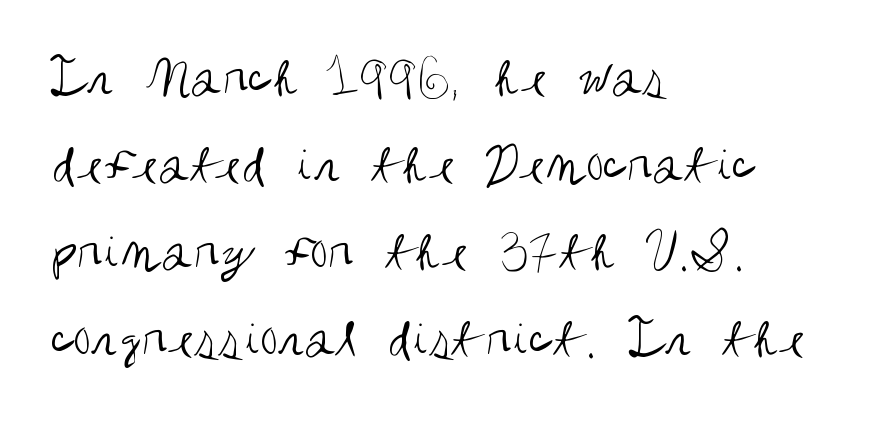
{"serif": "no", "bold": "no", "weight": "regular", "width": "condensed", "stroke_contrast": "medium", "x_height": "large", "monospaced": "no", "underline": "no", "align": "left", "line_spacing": "normal", "line_spacing_ratio": 1.5, "letter_spacing": "normal", "letter_spacing_em": 0.0, "glyph_px": 58}
